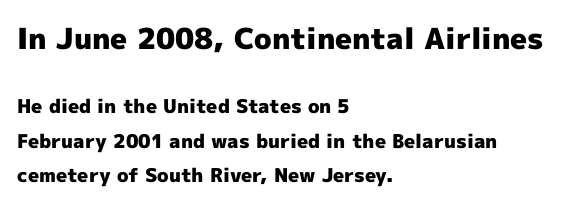
Q: Is the text bold? A: Yes.
Q: Is the text italic (slanted)? A: No, it is upright.
Q: Is the typeface a serif or a sans-serif typeface? A: Sans-serif.
Q: Is the text underlined? A: No.
Q: How is the paragraph aligned? A: Left-aligned.
Q: Is the spacing between letters normal or unusually wide? A: Normal.
Q: Which block of text is set in a larger size, the first (top) or the second (bottom)? A: The first (top) one.
Q: Width (condensed, normal, or wide)? A: Normal.
Q: x-height? A: Medium.
Q: Monospaced? A: No.
